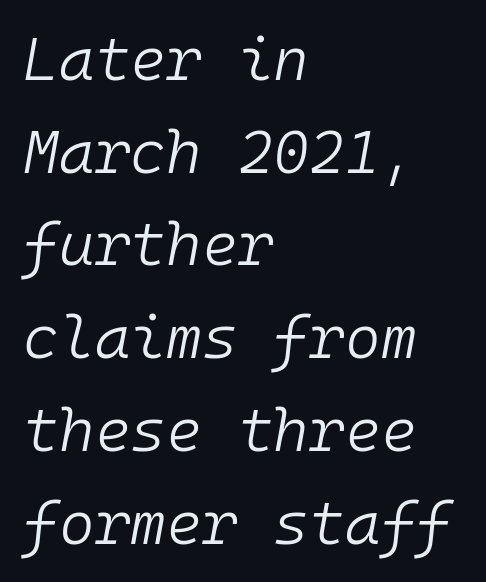
The image shows 61 px light type, italic (leaning right), monospaced; set left-aligned, normal line spacing (1.52x), normal letter spacing, not underlined; low stroke contrast and a medium x-height.
